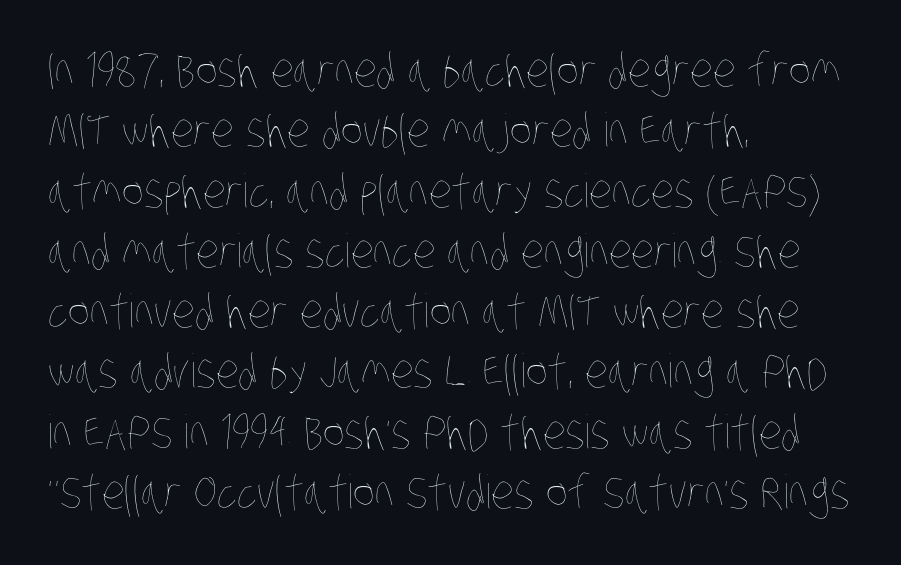
{"bold": "no", "weight": "thin", "width": "condensed", "stroke_contrast": "low", "x_height": "large", "monospaced": "no", "underline": "no", "align": "left", "line_spacing": "normal", "line_spacing_ratio": 1.31, "letter_spacing": "normal", "letter_spacing_em": 0.0, "glyph_px": 46}
